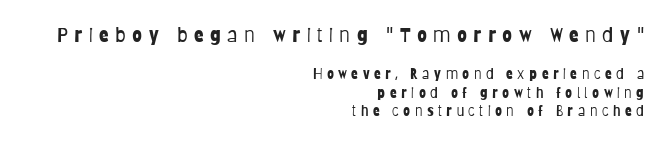
Q: Is the text bold? A: No.
Q: Is the text italic (slanted)? A: No, it is upright.
Q: Is the text underlined? A: No.
Q: How is the paragraph aligned? A: Right-aligned.
Q: Is the spacing between letters normal or unusually wide? A: Unusually wide.
Q: Is the spacing between lines tight, normal or loose? A: Normal.
Q: Which block of text is set in a larger size, the first (top) or the second (bottom)? A: The first (top) one.
